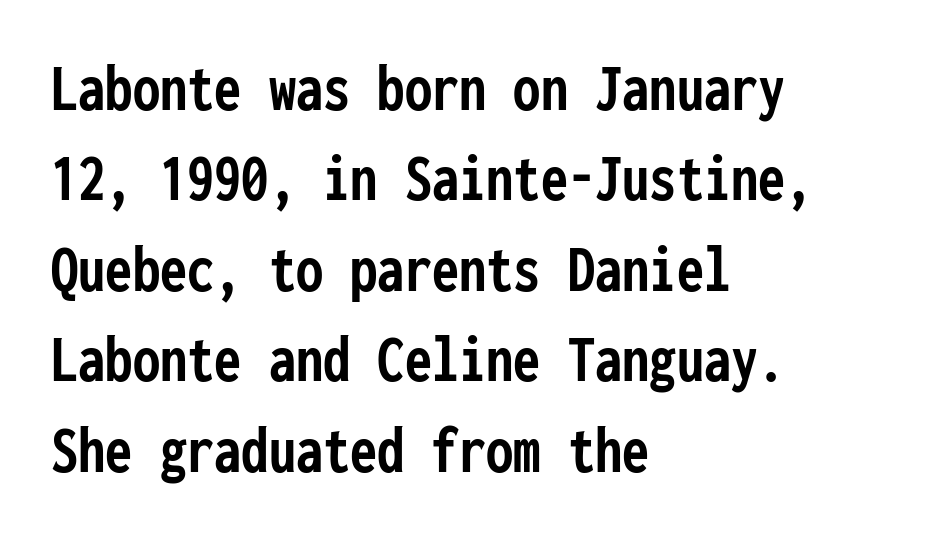
Ordinary non-slanted type is in use. Students, note that the glyphs here touch the page at normal intervals. A typesetter would call this leading conventional body-copy spacing. In terms of weight, the rendering is a true, heavy bold. The letters march in equal steps, a hallmark of fixed-pitch type. Nope, no serifs anywhere on these letters.
